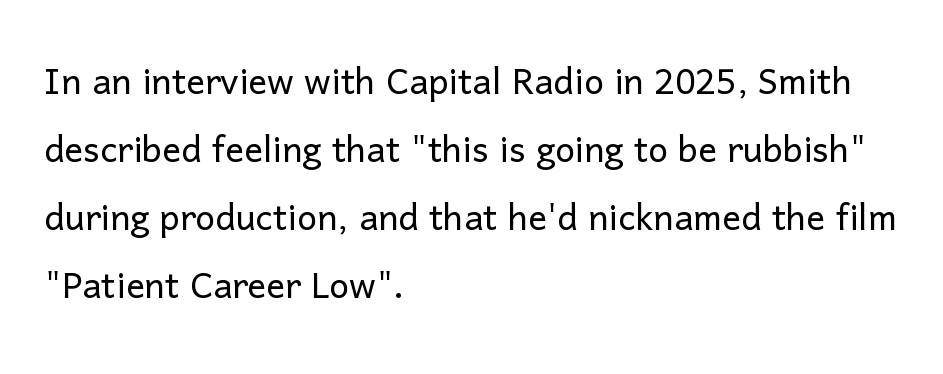
Looks like regular typesetting: each glyph gets only the width it needs. Successive baselines arrive at the customary interval. The passage shown is not bold in any degree. The compositor pushed each line to the left boundary.
